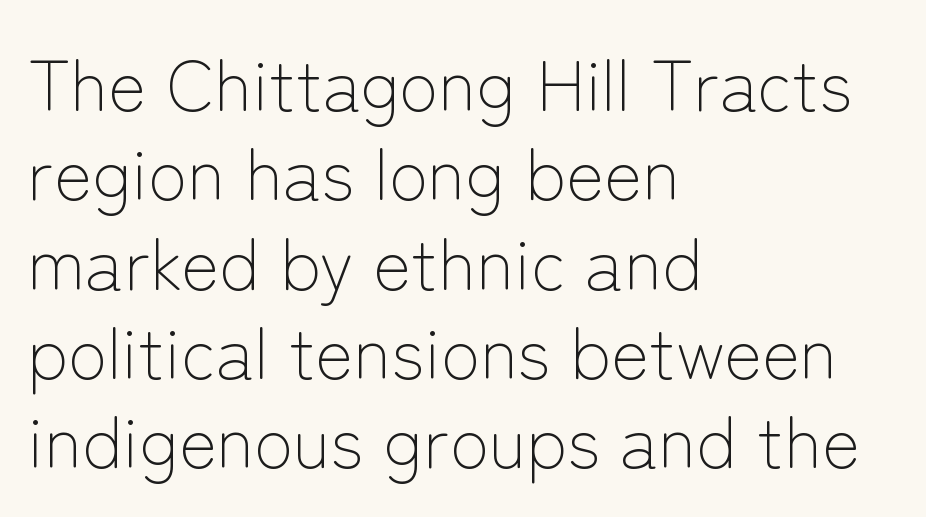
Q: Is the text bold? A: No.
Q: Is the text italic (slanted)? A: No, it is upright.
Q: Is the typeface a serif or a sans-serif typeface? A: Sans-serif.
Q: Is the text underlined? A: No.
Q: How is the paragraph aligned? A: Left-aligned.
Q: Is the spacing between letters normal or unusually wide? A: Normal.
Q: Width (condensed, normal, or wide)? A: Normal.
Q: Stroke contrast? A: Low.
Q: x-height? A: Medium.
Q: Monospaced? A: No.
